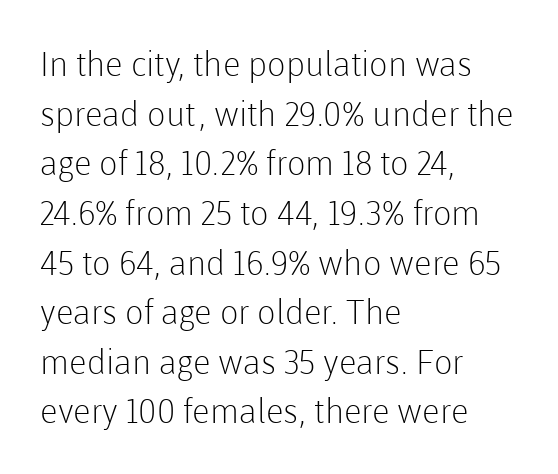
The image shows 34 px light sans-serif type, upright; set left-aligned, normal line spacing (1.46x), normal letter spacing, not underlined; low stroke contrast and a medium x-height.
